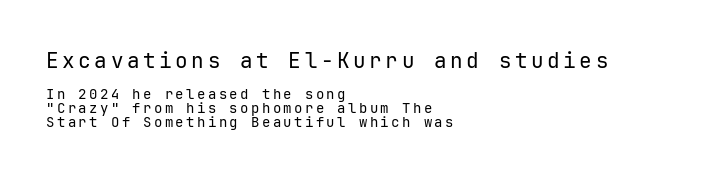
The image shows 21 px text type, upright; set left-aligned, tight line spacing (1.01x), not underlined; the first (top) block is 1.5x larger.
